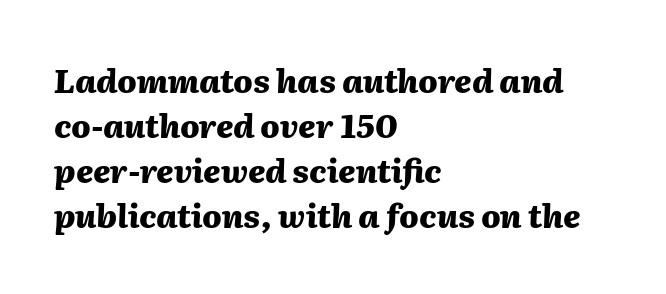
Reading down the column, the eye jumps a familiar distance to each next line. Spacing verdict: proportional, widths tailored to each character. The characters look thick and weighty, a clear bold. The space directly below the letters is spotless. Teacher's note: observe the even left margin — that is flush-left alignment.
